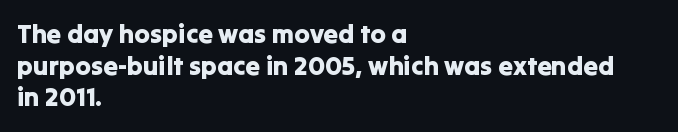
The image shows 26 px text type, upright; set left-aligned, line spacing 1.22x, normal letter spacing, not underlined.
